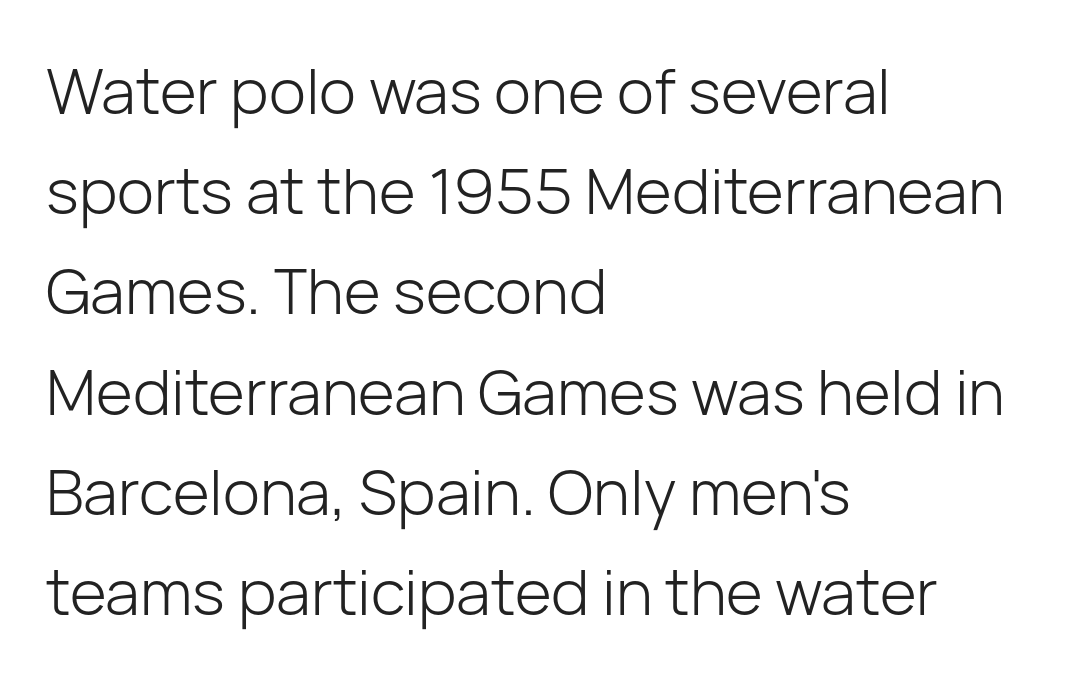
Q: Is the text bold? A: No.
Q: Is the text italic (slanted)? A: No, it is upright.
Q: Is the typeface a serif or a sans-serif typeface? A: Sans-serif.
Q: Is the text underlined? A: No.
Q: How is the paragraph aligned? A: Left-aligned.
Q: Is the spacing between letters normal or unusually wide? A: Normal.
Q: Is the spacing between lines tight, normal or loose? A: Normal.
Q: Width (condensed, normal, or wide)? A: Normal.
Q: Stroke contrast? A: Low.
Q: x-height? A: Medium.
Q: Monospaced? A: No.
